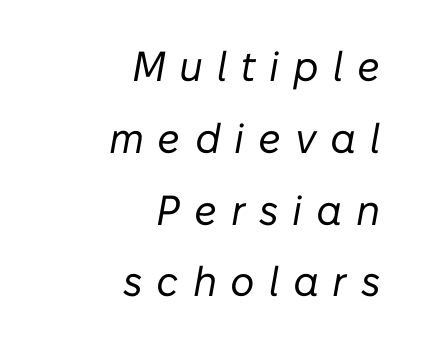
{"italic": "yes", "lean": "right", "slant_degrees": 10, "bold": "no", "weight": "regular", "width": "normal", "stroke_contrast": "low", "x_height": "medium", "monospaced": "no", "underline": "no", "align": "right", "line_spacing_ratio": 1.71, "letter_spacing": "wide", "letter_spacing_em": 0.33, "glyph_px": 42}
